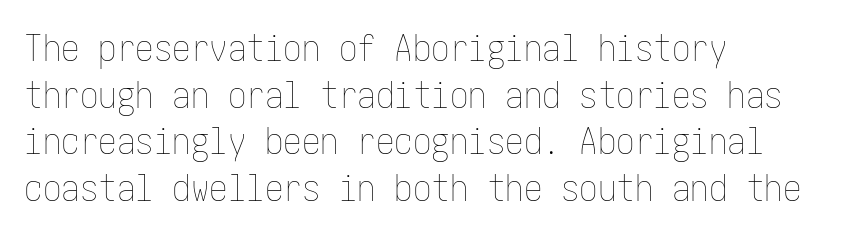
The image shows 37 px thin, condensed type, upright; set left-aligned, normal line spacing (1.26x), normal letter spacing, not underlined; low stroke contrast and a medium x-height.
